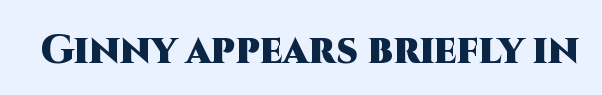
Q: Is the text bold? A: Yes.
Q: Is the text italic (slanted)? A: No, it is upright.
Q: Is the typeface a serif or a sans-serif typeface? A: Sans-serif.
Q: Is the text underlined? A: No.
Q: Is the spacing between letters normal or unusually wide? A: Normal.
Q: Width (condensed, normal, or wide)? A: Normal.
Q: Stroke contrast? A: High.
Q: x-height? A: Large.
Q: Monospaced? A: No.
